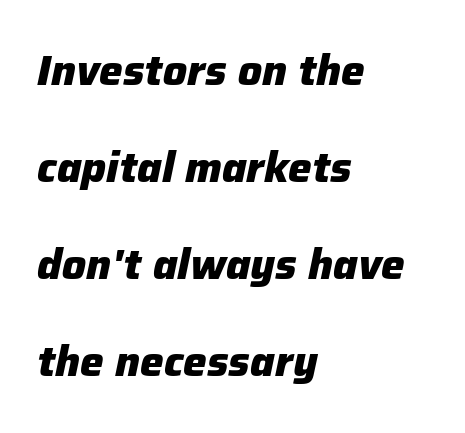
{"italic": "yes", "lean": "right", "slant_degrees": 12, "bold": "yes", "weight": "heavy", "width": "normal", "stroke_contrast": "low", "x_height": "medium", "monospaced": "no", "underline": "no", "align": "left", "line_spacing": "loose", "line_spacing_ratio": 2.31, "letter_spacing": "normal", "letter_spacing_em": 0.0, "glyph_px": 42}
